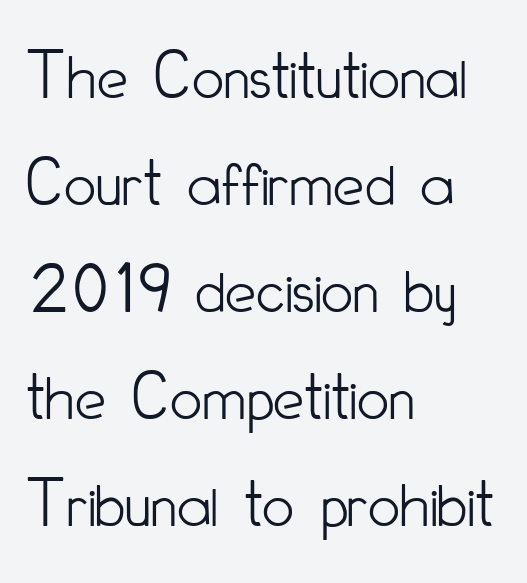
The image shows 70 px light, condensed sans-serif type, upright; set left-aligned, normal line spacing (1.53x), normal letter spacing, not underlined; low stroke contrast and a small x-height.
